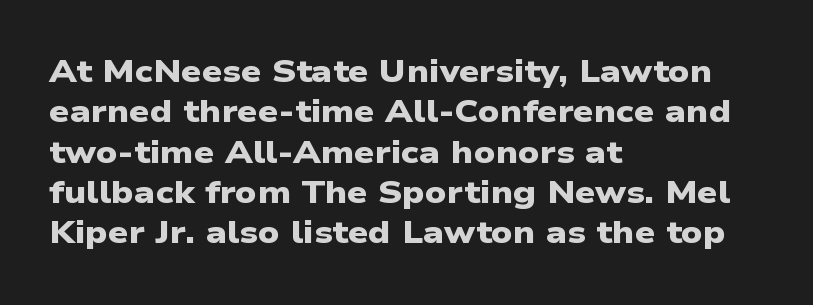
{"serif": "no", "bold": "yes", "weight": "heavy", "width": "wide", "stroke_contrast": "low", "x_height": "medium", "monospaced": "no", "underline": "no", "align": "left", "line_spacing": "normal", "line_spacing_ratio": 1.26, "letter_spacing": "normal", "letter_spacing_em": 0.0, "glyph_px": 32}
